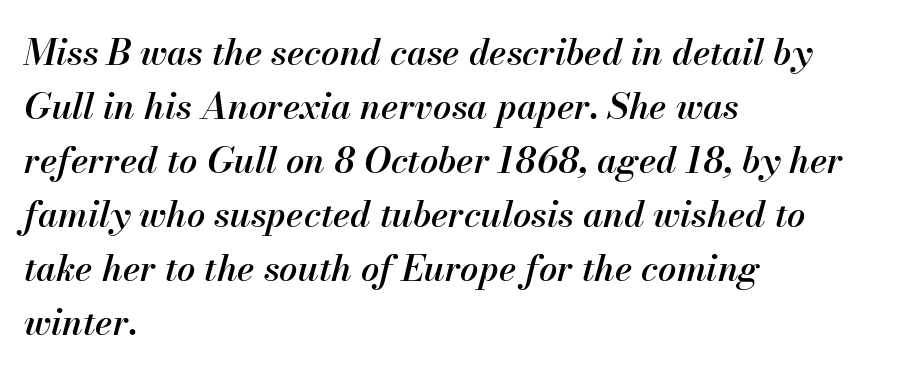
Q: Is the text bold? A: Semi-bold.
Q: Is the text italic (slanted)? A: Yes, it leans right by about 13 degrees.
Q: Is the text underlined? A: No.
Q: How is the paragraph aligned? A: Left-aligned.
Q: Is the spacing between letters normal or unusually wide? A: Normal.
Q: Is the spacing between lines tight, normal or loose? A: Normal.
Q: Width (condensed, normal, or wide)? A: Normal.
Q: Stroke contrast? A: Medium.
Q: x-height? A: Small.
Q: Monospaced? A: No.
